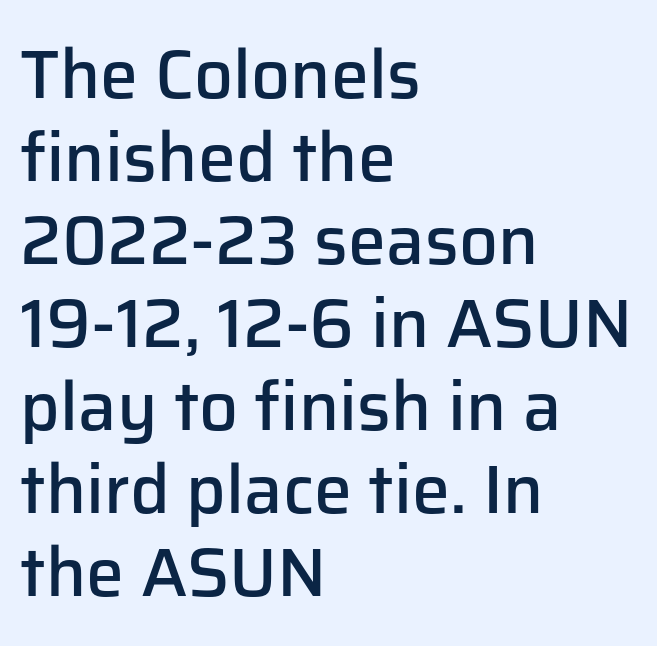
The image shows 68 px semibold sans-serif type, upright; set left-aligned, line spacing 1.22x, normal letter spacing, not underlined; low stroke contrast and a medium x-height.
